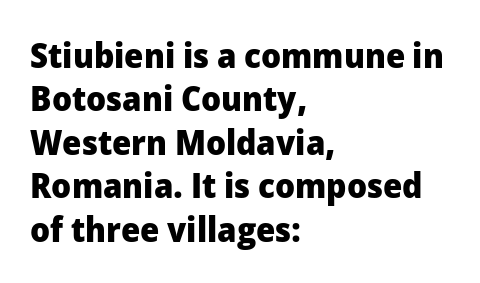
{"serif": "no", "italic": "no", "bold": "yes", "weight": "heavy", "width": "normal", "stroke_contrast": "low", "x_height": "medium", "monospaced": "no", "underline": "no", "align": "left", "line_spacing_ratio": 1.24, "letter_spacing": "normal", "letter_spacing_em": 0.0, "glyph_px": 35}
